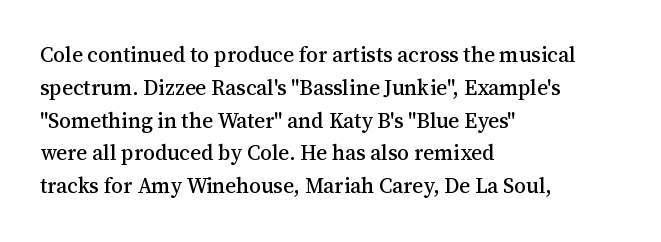
{"italic": "no", "underline": "no", "align": "left", "line_spacing": "normal", "line_spacing_ratio": 1.56, "letter_spacing": "normal", "letter_spacing_em": 0.0, "glyph_px": 21}
